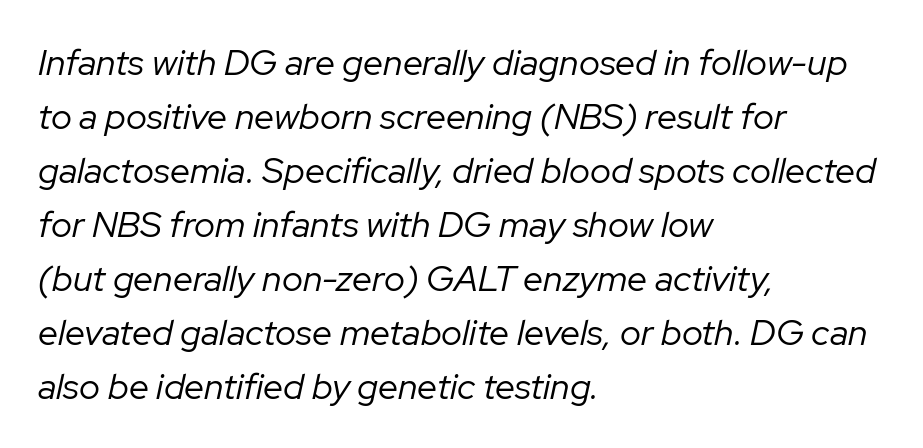
Compared with ordinary roman type, these characters are visibly tilted. Think of a printed novel: that variable character pitch is what you see here. The weight would be labelled regular, book, light, or lighter still. Is there much room between lines? A standard amount, neither cramped nor airy. The gap between lines stays unmarked. A typesetter would call this zero additional tracking.
